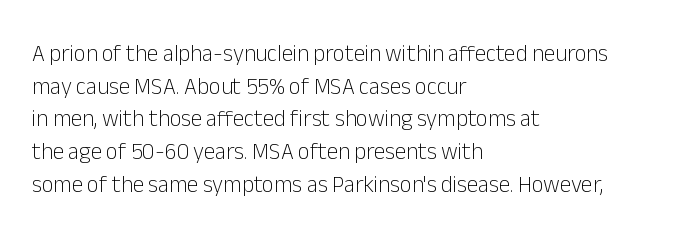
Q: Is the text bold? A: No.
Q: Is the text italic (slanted)? A: No, it is upright.
Q: Is the text underlined? A: No.
Q: How is the paragraph aligned? A: Left-aligned.
Q: Is the spacing between letters normal or unusually wide? A: Normal.
Q: Is the spacing between lines tight, normal or loose? A: Normal.
